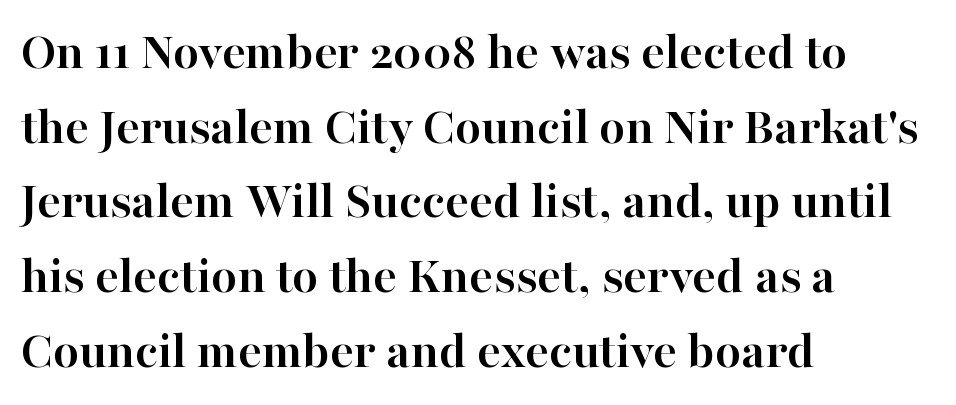
The image shows 53 px semibold serif type, upright; set left-aligned, normal line spacing (1.41x), normal letter spacing, not underlined; high stroke contrast and a medium x-height.
